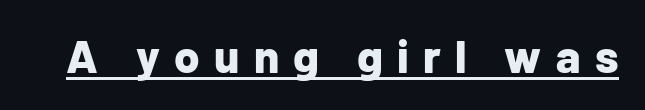
The rendering uses natural spacing where letterforms have individual widths. Vertical strokes here are truly vertical. These words are printed bold, with thick strokes throughout. The font family rendered here belongs to the sans-serif group. The passage shown is underscored from start to finish.
